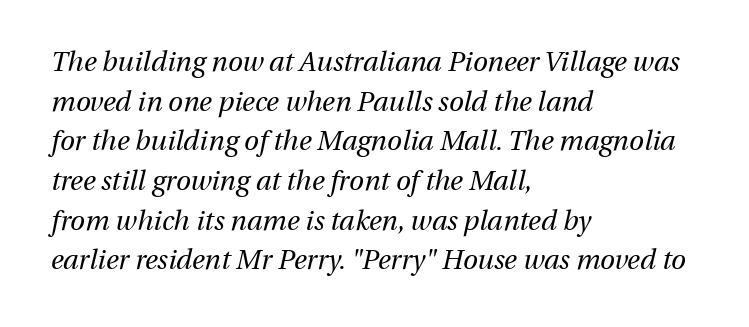
Q: Is the text bold? A: No.
Q: Is the text italic (slanted)? A: Yes, it leans right by about 13 degrees.
Q: Is the text underlined? A: No.
Q: How is the paragraph aligned? A: Left-aligned.
Q: Is the spacing between letters normal or unusually wide? A: Normal.
Q: Is the spacing between lines tight, normal or loose? A: Normal.
